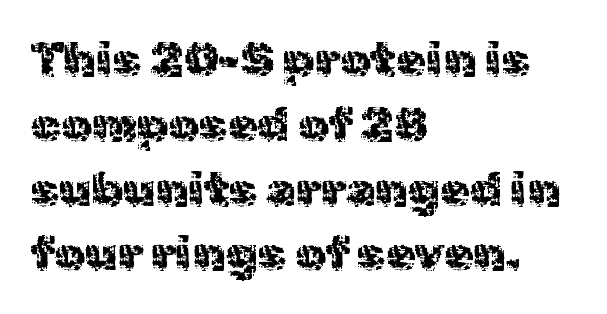
Does the lettering tilt? It doesn't — this is upright. This is sans-serif lettering, the kind often seen on screens and signage. Descenders are the only things crossing below the line. Is the letter spacing exaggerated? No — it looks like the ordinary default. Vertically, the passage feels balanced, rows spaced as you'd expect. Each letter keeps its own natural width here, so spacing adapts to shape.
